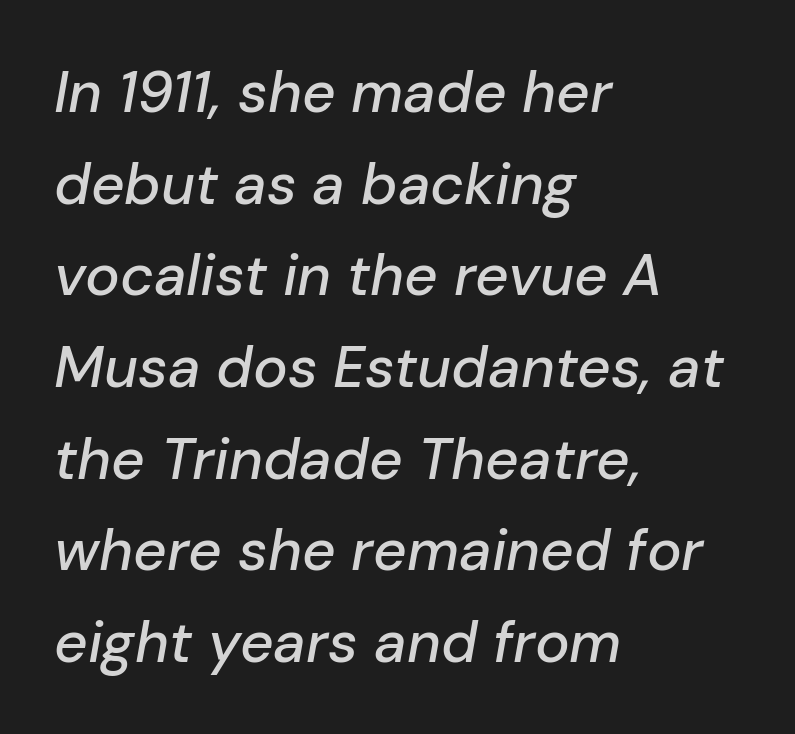
The image shows 58 px text type, italic (leaning right); set left-aligned, normal line spacing (1.58x), normal letter spacing, not underlined; low stroke contrast and a medium x-height.
